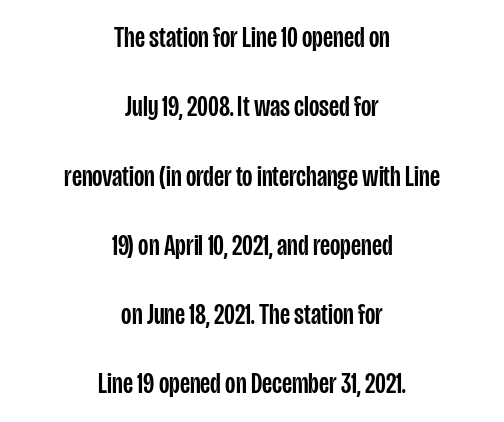
{"serif": "no", "italic": "no", "width": "condensed", "stroke_contrast": "low", "x_height": "large", "monospaced": "no", "underline": "no", "align": "center", "line_spacing": "loose", "line_spacing_ratio": 2.31, "letter_spacing": "normal", "letter_spacing_em": 0.0, "glyph_px": 30}
